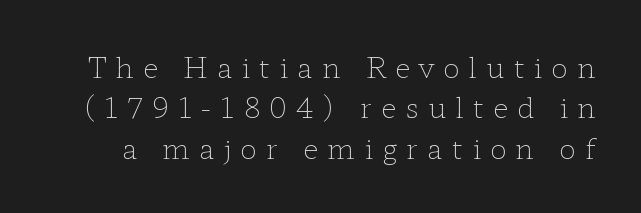
Ascenders rise straight up at ninety degrees. Glance below the letters and you will spot only blank space. These lines have a slow, spaced-out rhythm from letter to letter. A typesetter would call this leading conventional body-copy spacing.
